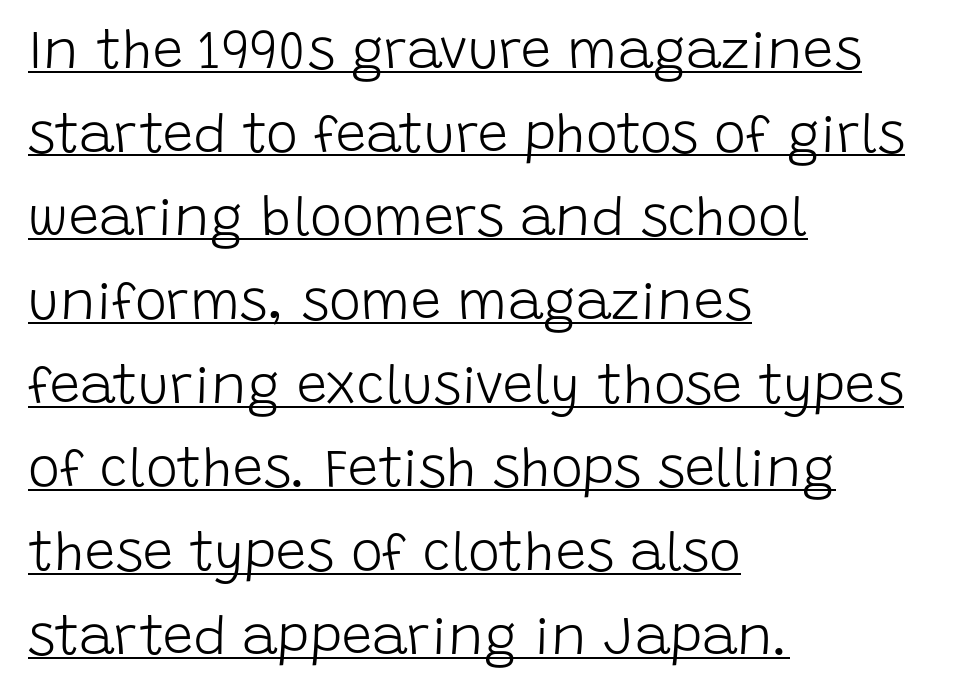
Notice how the stems are strictly vertical — no italics here. The letters advance in unequal steps, a hallmark of proportional type. A normal amount of white space separates one row of letters from the next. The rag falls on the right side of this text block. Weight: not bold — regular or lighter. The line texture is even and compact thanks to regular tracking.
